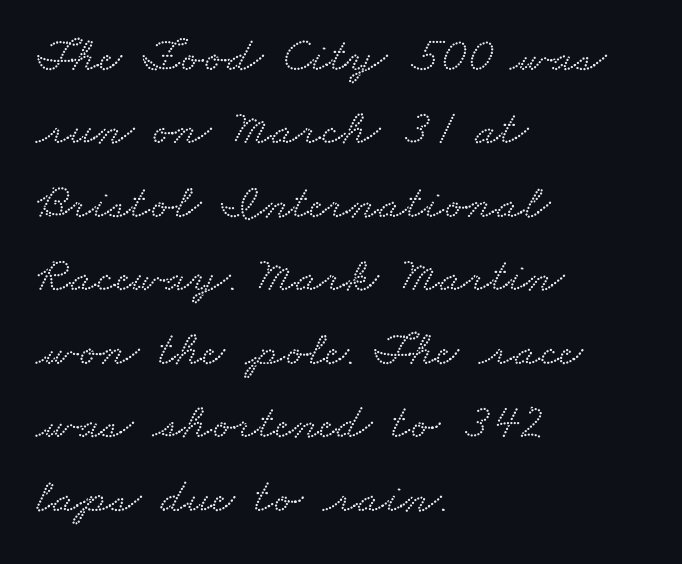
The passage shown stacks its lines at a standard gap. To sum up the face: it has serifs. Proportional: the letters do not fall into vertical columns. The horizontal fit of the characters is conventional and even. Alignment: flush left.
